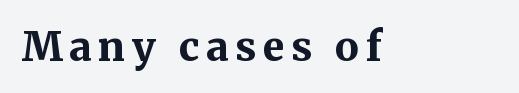
The image shows 40 px bold serif type, upright; set not underlined; medium stroke contrast and a medium x-height.
